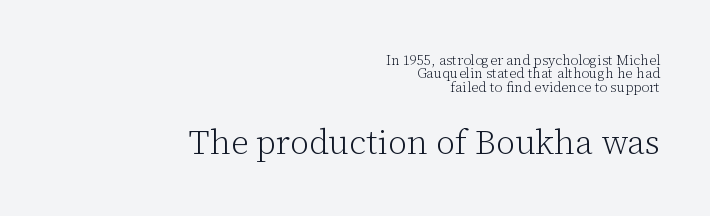
The image shows 34 px light serif type, upright; set right-aligned, tight line spacing (0.96x), normal letter spacing, not underlined; the second (bottom) block is 2.43x larger; low stroke contrast and a medium x-height.
